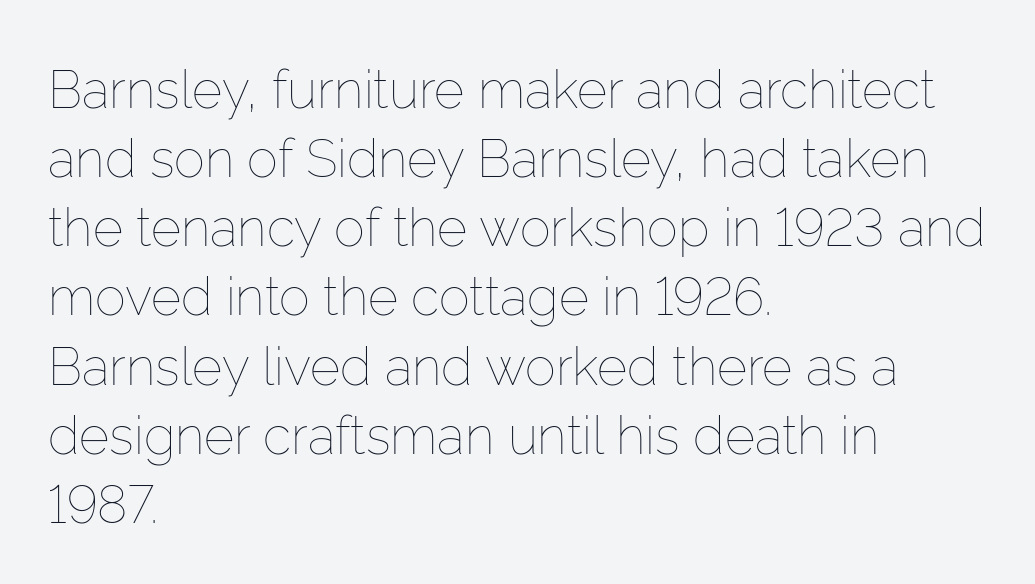
Q: Is the text bold? A: No.
Q: Is the text italic (slanted)? A: No, it is upright.
Q: Is the text underlined? A: No.
Q: How is the paragraph aligned? A: Left-aligned.
Q: Is the spacing between letters normal or unusually wide? A: Normal.
Q: Is the spacing between lines tight, normal or loose? A: Normal.
Q: Width (condensed, normal, or wide)? A: Normal.
Q: Stroke contrast? A: Low.
Q: x-height? A: Medium.
Q: Monospaced? A: No.
